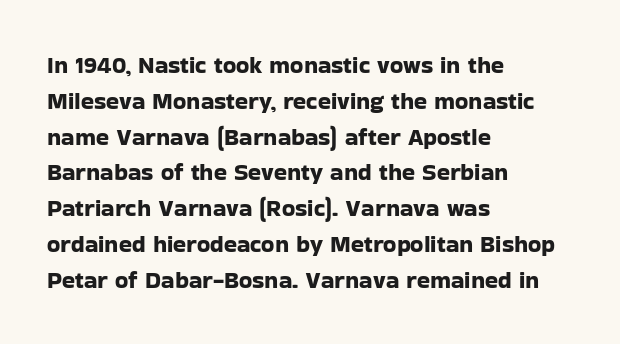
Q: Is the text italic (slanted)? A: No, it is upright.
Q: Is the text underlined? A: No.
Q: How is the paragraph aligned? A: Left-aligned.
Q: Is the spacing between letters normal or unusually wide? A: Normal.
Q: Is the spacing between lines tight, normal or loose? A: Normal.
